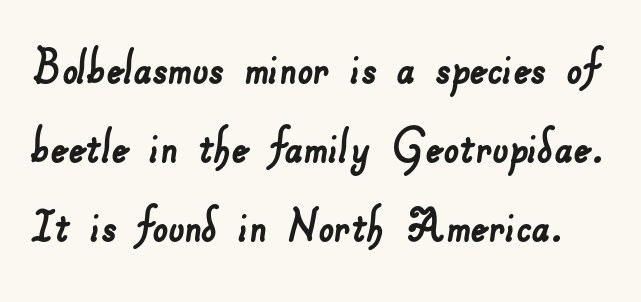
Q: Is the typeface a serif or a sans-serif typeface? A: Sans-serif.
Q: Is the text underlined? A: No.
Q: Is the spacing between letters normal or unusually wide? A: Normal.
Q: Is the spacing between lines tight, normal or loose? A: Normal.
Q: Width (condensed, normal, or wide)? A: Normal.
Q: Stroke contrast? A: Low.
Q: x-height? A: Small.
Q: Monospaced? A: No.
